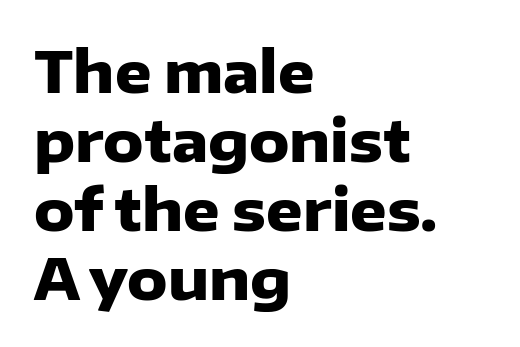
{"serif": "no", "italic": "no", "bold": "yes", "weight": "heavy", "width": "normal", "stroke_contrast": "low", "x_height": "medium", "monospaced": "no", "underline": "no", "align": "left", "line_spacing_ratio": 1.21, "letter_spacing": "normal", "letter_spacing_em": 0.0, "glyph_px": 57}
